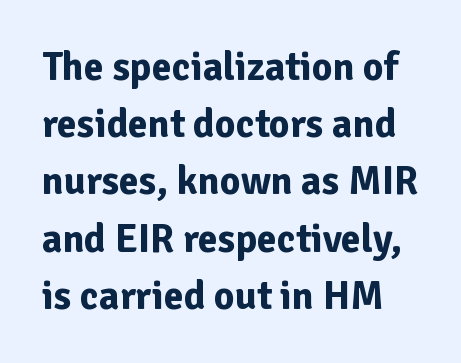
The image shows 40 px bold sans-serif type, upright; set normal line spacing (1.43x), normal letter spacing, not underlined; low stroke contrast and a medium x-height.
